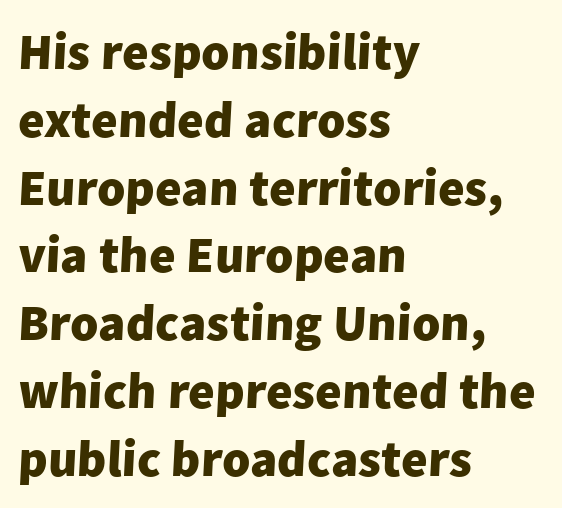
{"serif": "no", "bold": "yes", "weight": "heavy", "width": "normal", "stroke_contrast": "low", "x_height": "medium", "monospaced": "no", "underline": "no", "align": "left", "line_spacing": "normal", "line_spacing_ratio": 1.33, "letter_spacing": "normal", "letter_spacing_em": 0.0, "glyph_px": 51}
